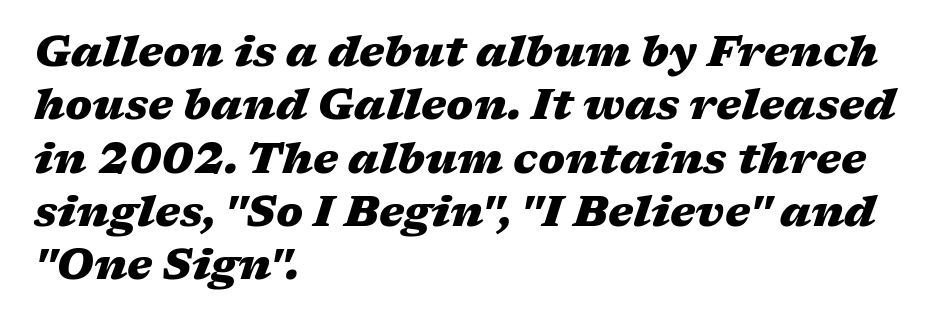
A dark, heavy texture on the line: the type is bold. No extra tracking has been applied to these lines. The setting favours the left margin, as ordinary paragraphs usually do. The space beneath each line is pristine and unruled.
